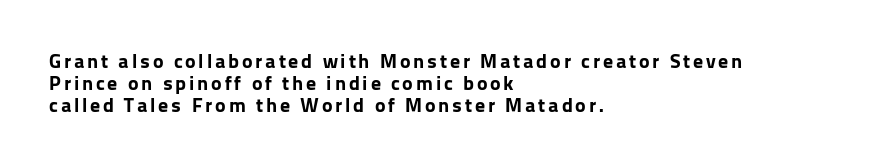
Q: Is the text bold? A: Yes.
Q: Is the text italic (slanted)? A: No, it is upright.
Q: Is the text underlined? A: No.
Q: How is the paragraph aligned? A: Left-aligned.
Q: Is the spacing between lines tight, normal or loose? A: Tight.
